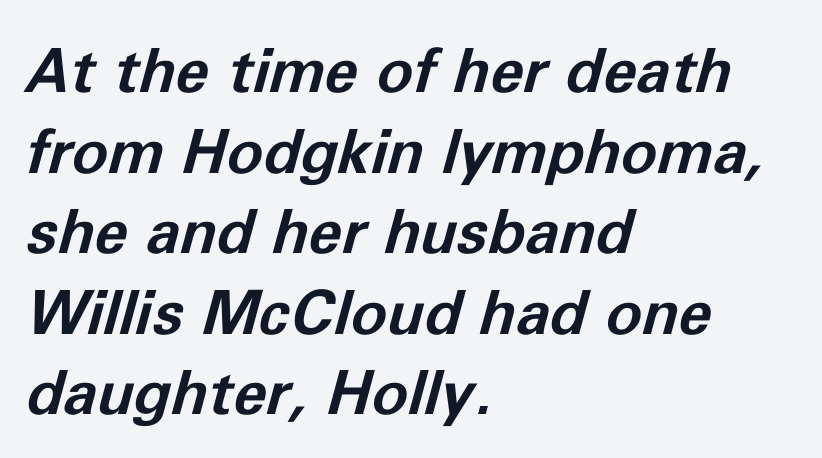
Each glyph is drawn with heavy, bold strokes. The letters advance in unequal steps, a hallmark of proportional type. Each line starts at the same left margin while the right side varies. Only glyphs here, with clear space below each row. The line-height multiplier appears to be the usual default.
